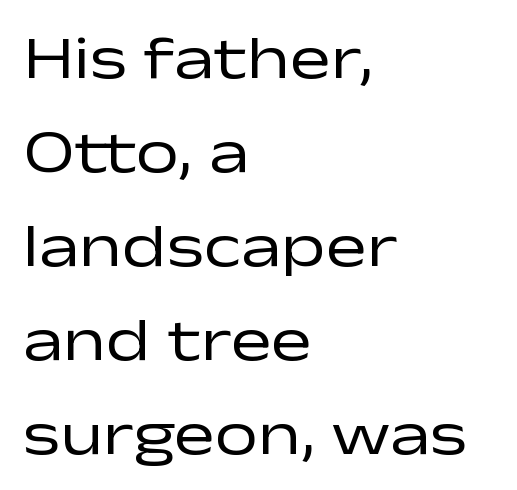
Q: Is the text bold? A: No.
Q: Is the text italic (slanted)? A: No, it is upright.
Q: Is the typeface a serif or a sans-serif typeface? A: Sans-serif.
Q: Is the text underlined? A: No.
Q: How is the paragraph aligned? A: Left-aligned.
Q: Is the spacing between letters normal or unusually wide? A: Normal.
Q: Is the spacing between lines tight, normal or loose? A: Normal.
Q: Width (condensed, normal, or wide)? A: Wide.
Q: Stroke contrast? A: Low.
Q: x-height? A: Medium.
Q: Monospaced? A: No.
